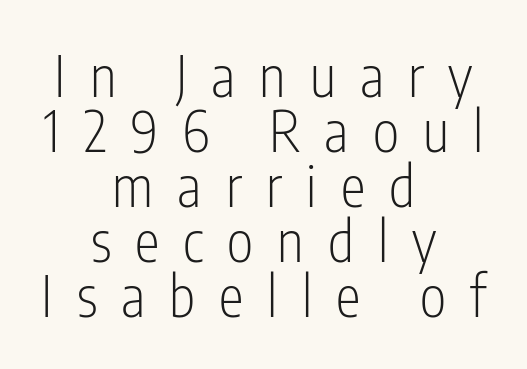
{"serif": "no", "italic": "no", "bold": "no", "weight": "light", "width": "condensed", "stroke_contrast": "low", "x_height": "medium", "monospaced": "no", "underline": "no", "align": "center", "line_spacing": "tight", "line_spacing_ratio": 0.98, "letter_spacing": "wide", "letter_spacing_em": 0.43, "glyph_px": 56}
